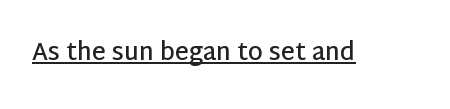
The image shows 24 px text type, upright; set normal letter spacing, underlined.
